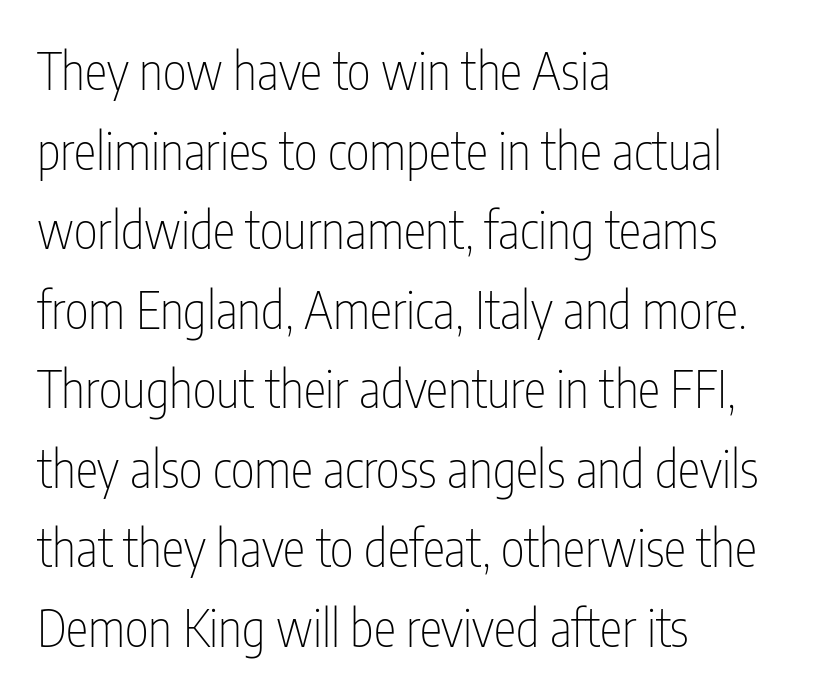
{"serif": "no", "italic": "no", "bold": "no", "weight": "thin", "width": "condensed", "stroke_contrast": "low", "x_height": "medium", "monospaced": "no", "underline": "no", "align": "left", "line_spacing": "normal", "line_spacing_ratio": 1.56, "letter_spacing": "normal", "letter_spacing_em": 0.0, "glyph_px": 51}
